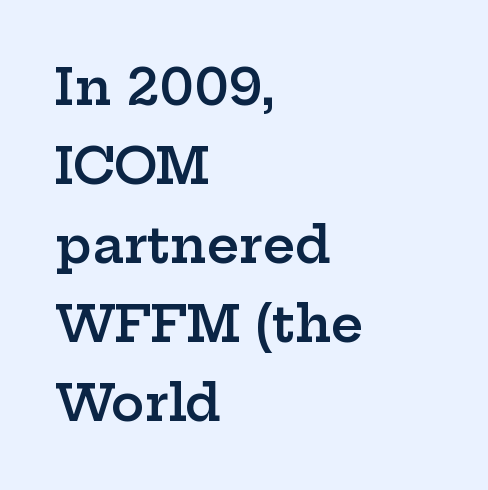
Is this a sans? No — the strokes have serifs. The lines sit at an ordinary, default distance from one another. Each row of text sits above clean, open space. Leftover space on each line is placed entirely after the last word. This is roman type, the default non-slanted kind.
